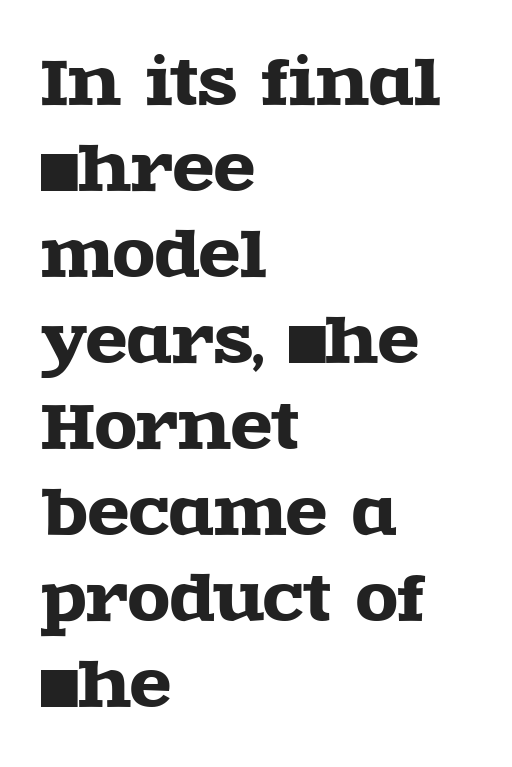
Q: Is the text italic (slanted)? A: No, it is upright.
Q: Is the typeface a serif or a sans-serif typeface? A: Serif.
Q: Is the text underlined? A: No.
Q: How is the paragraph aligned? A: Left-aligned.
Q: Is the spacing between letters normal or unusually wide? A: Normal.
Q: Is the spacing between lines tight, normal or loose? A: Normal.
Q: Width (condensed, normal, or wide)? A: Wide.
Q: x-height? A: Large.
Q: Monospaced? A: No.
